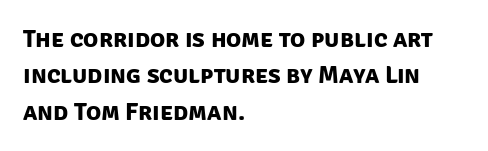
The image shows 25 px bold type; set left-aligned, normal line spacing (1.46x), normal letter spacing, not underlined.
